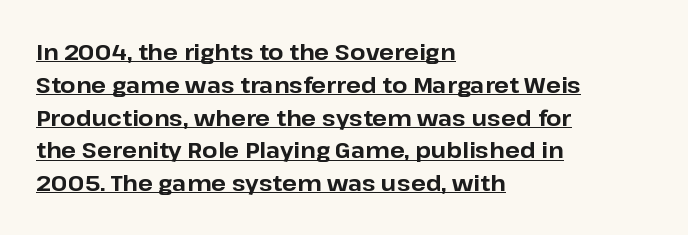
In terms of posture, this sample is upright. Check the space under the baseline: a stroke is drawn there. Reading down the block, your eye returns to a fixed left position each line. Plenty of ink on the page — the face is bold.
